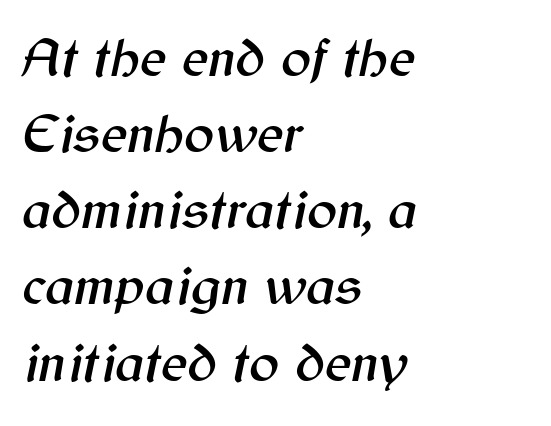
The image shows 56 px text type, italic (leaning right); set left-aligned, normal line spacing (1.36x), normal letter spacing, not underlined; medium stroke contrast and a medium x-height.
